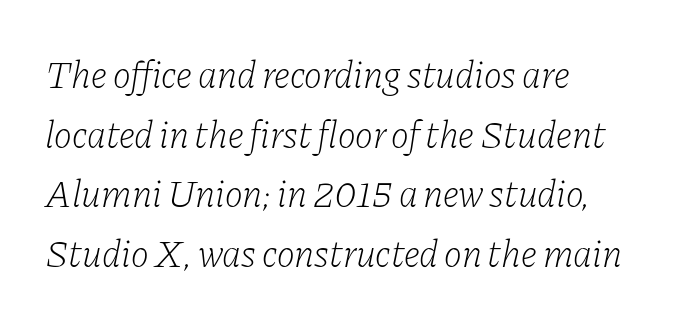
The image shows 38 px light serif type, italic (leaning right); set left-aligned, normal line spacing (1.57x), normal letter spacing, not underlined; low stroke contrast and a medium x-height.
